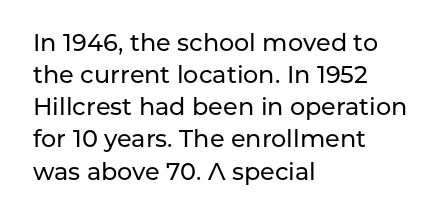
The image shows 24 px text type, upright; set left-aligned, normal line spacing (1.34x), normal letter spacing, not underlined.
